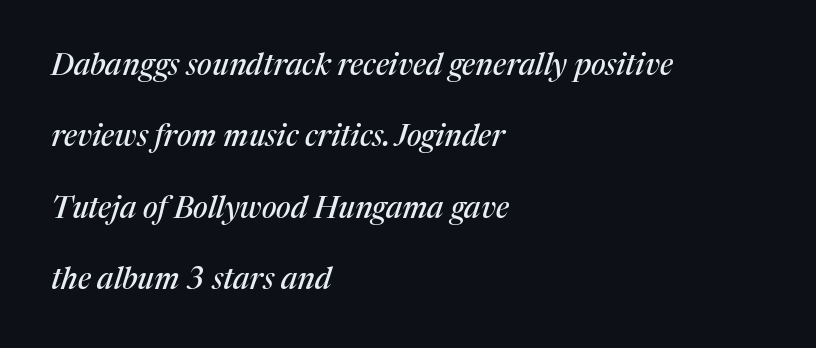
Q: Is the text italic (slanted)? A: Yes, it leans right by about 17 degrees.
Q: Is the typeface a serif or a sans-serif typeface? A: Serif.
Q: Is the text underlined? A: No.
Q: How is the paragraph aligned? A: Left-aligned.
Q: Is the spacing between letters normal or unusually wide? A: Normal.
Q: Is the spacing between lines tight, normal or loose? A: Loose.
Q: Width (condensed, normal, or wide)? A: Normal.
Q: Stroke contrast? A: Medium.
Q: x-height? A: Medium.
Q: Monospaced? A: No.
